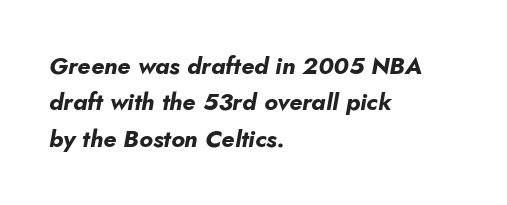
Reading down the block, your eye returns to a fixed left position each line. Regarding leading, the lines here are spaced in the standard way. Characters are canted at an angle relative to the baseline's perpendicular. Weight check: bold — yes, fully.
